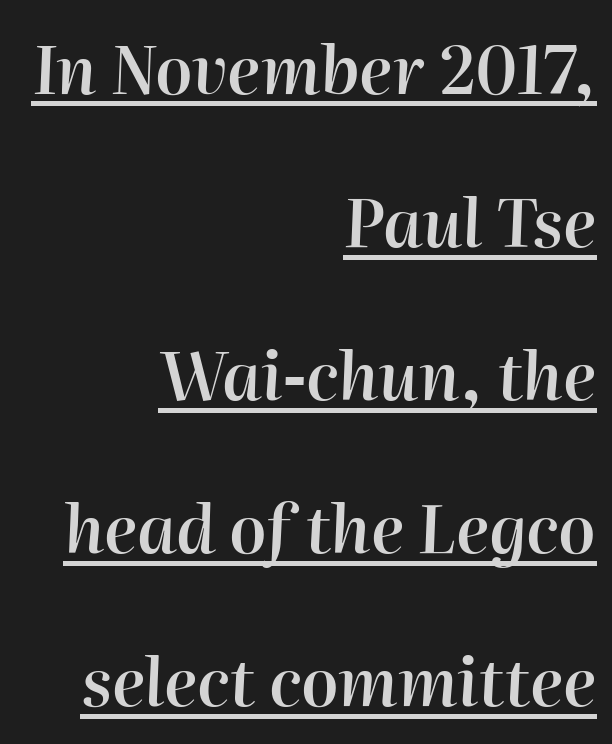
Q: Is the text bold? A: Semi-bold.
Q: Is the text italic (slanted)? A: Yes, it leans right by about 2 degrees.
Q: Is the text underlined? A: Yes.
Q: How is the paragraph aligned? A: Right-aligned.
Q: Is the spacing between letters normal or unusually wide? A: Normal.
Q: Is the spacing between lines tight, normal or loose? A: Loose.
Q: Width (condensed, normal, or wide)? A: Normal.
Q: Stroke contrast? A: High.
Q: x-height? A: Medium.
Q: Monospaced? A: No.
